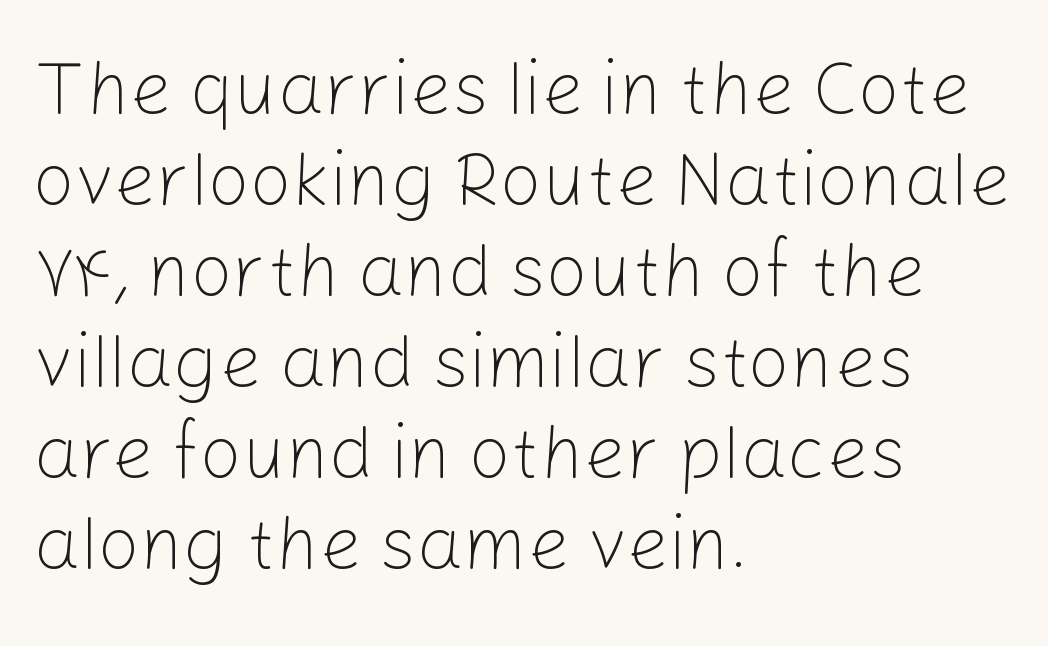
{"serif": "no", "italic": "no", "bold": "no", "weight": "light", "width": "normal", "stroke_contrast": "low", "x_height": "medium", "monospaced": "no", "underline": "no", "align": "left", "line_spacing_ratio": 1.23, "letter_spacing": "normal", "letter_spacing_em": 0.0, "glyph_px": 74}
